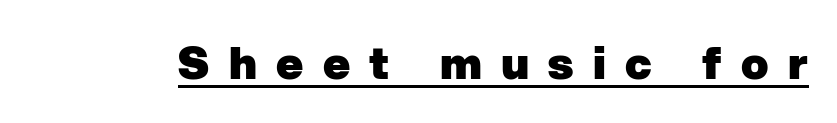
Q: Is the text bold? A: Yes.
Q: Is the typeface a serif or a sans-serif typeface? A: Sans-serif.
Q: Is the text underlined? A: Yes.
Q: Is the spacing between letters normal or unusually wide? A: Unusually wide.
Q: Width (condensed, normal, or wide)? A: Normal.
Q: Stroke contrast? A: Low.
Q: x-height? A: Medium.
Q: Monospaced? A: No.
